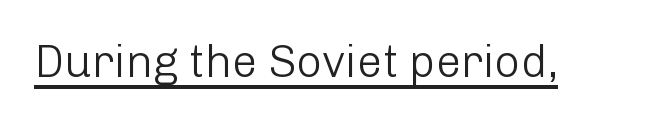
{"serif": "no", "italic": "no", "bold": "no", "weight": "light", "width": "normal", "stroke_contrast": "low", "x_height": "medium", "monospaced": "no", "underline": "yes", "letter_spacing": "normal", "letter_spacing_em": 0.0, "glyph_px": 45}
